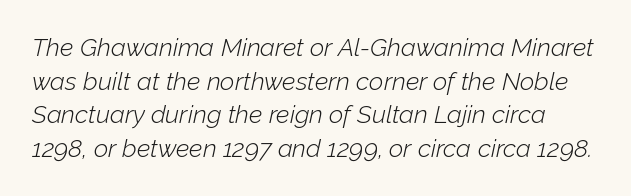
{"italic": "yes", "lean": "right", "slant_degrees": 12, "bold": "no", "underline": "no", "line_spacing": "normal", "line_spacing_ratio": 1.35, "letter_spacing": "normal", "letter_spacing_em": 0.0, "glyph_px": 25}
